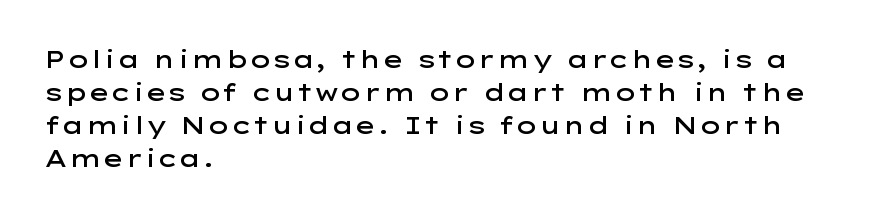
The image shows 24 px text type, upright; set left-aligned, normal line spacing (1.38x), normal letter spacing, not underlined.
